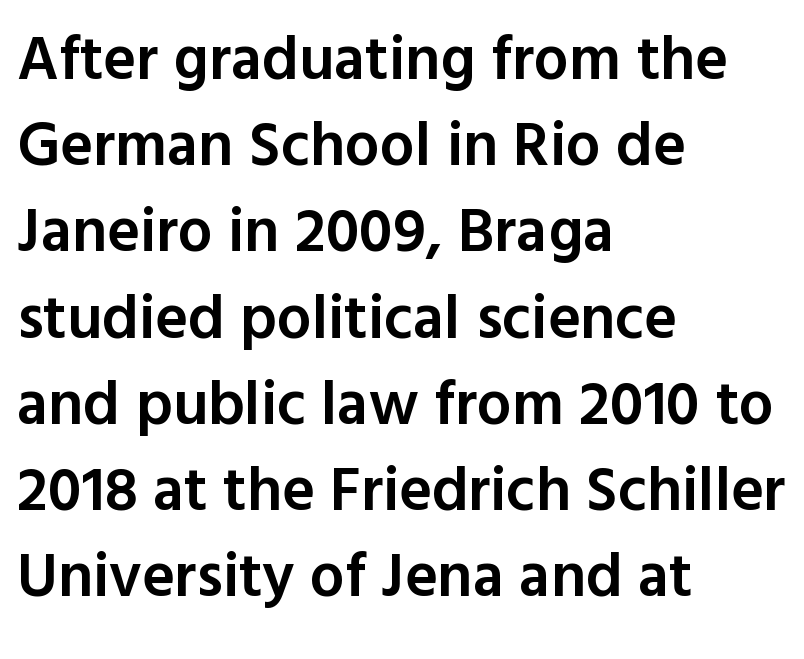
Q: Is the text bold? A: Semi-bold.
Q: Is the text italic (slanted)? A: No, it is upright.
Q: Is the typeface a serif or a sans-serif typeface? A: Sans-serif.
Q: Is the text underlined? A: No.
Q: How is the paragraph aligned? A: Left-aligned.
Q: Is the spacing between letters normal or unusually wide? A: Normal.
Q: Is the spacing between lines tight, normal or loose? A: Normal.
Q: Width (condensed, normal, or wide)? A: Normal.
Q: x-height? A: Medium.
Q: Monospaced? A: No.
